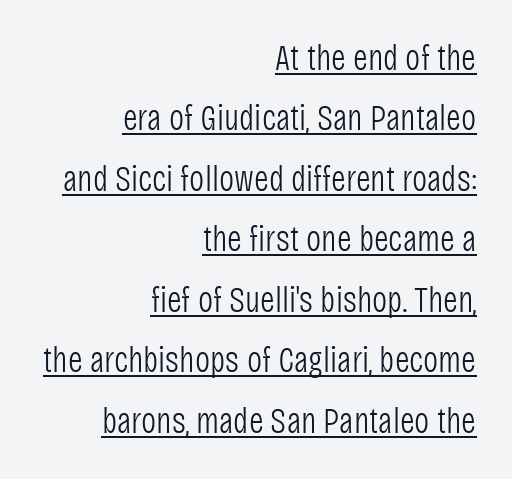
The image shows 36 px light, condensed sans-serif type, upright; set right-aligned, normal line spacing (1.68x), normal letter spacing, underlined; low stroke contrast and a large x-height.
